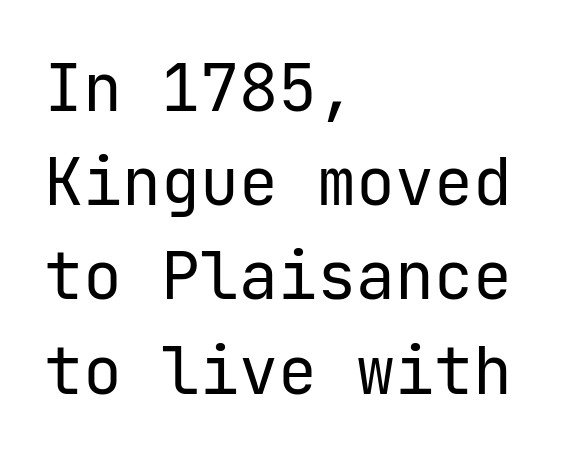
Q: Is the text bold? A: No.
Q: Is the text italic (slanted)? A: No, it is upright.
Q: Is the typeface a serif or a sans-serif typeface? A: Sans-serif.
Q: Is the text underlined? A: No.
Q: How is the paragraph aligned? A: Left-aligned.
Q: Is the spacing between letters normal or unusually wide? A: Normal.
Q: Is the spacing between lines tight, normal or loose? A: Normal.
Q: Width (condensed, normal, or wide)? A: Normal.
Q: Stroke contrast? A: Low.
Q: x-height? A: Medium.
